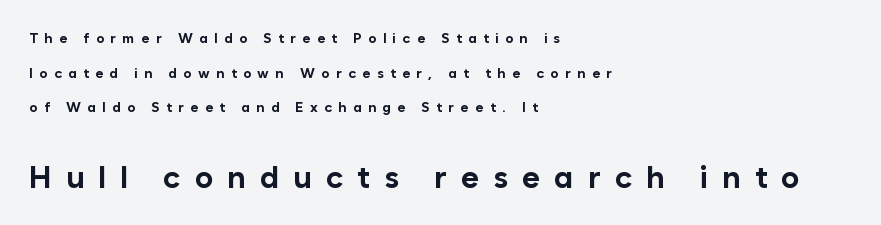
Q: Is the text bold? A: Yes.
Q: Is the text italic (slanted)? A: No, it is upright.
Q: Is the typeface a serif or a sans-serif typeface? A: Sans-serif.
Q: Is the text underlined? A: No.
Q: How is the paragraph aligned? A: Left-aligned.
Q: Is the spacing between letters normal or unusually wide? A: Unusually wide.
Q: Is the spacing between lines tight, normal or loose? A: Loose.
Q: Which block of text is set in a larger size, the first (top) or the second (bottom)? A: The second (bottom) one.
Q: Width (condensed, normal, or wide)? A: Normal.
Q: Stroke contrast? A: Low.
Q: x-height? A: Medium.
Q: Monospaced? A: No.
